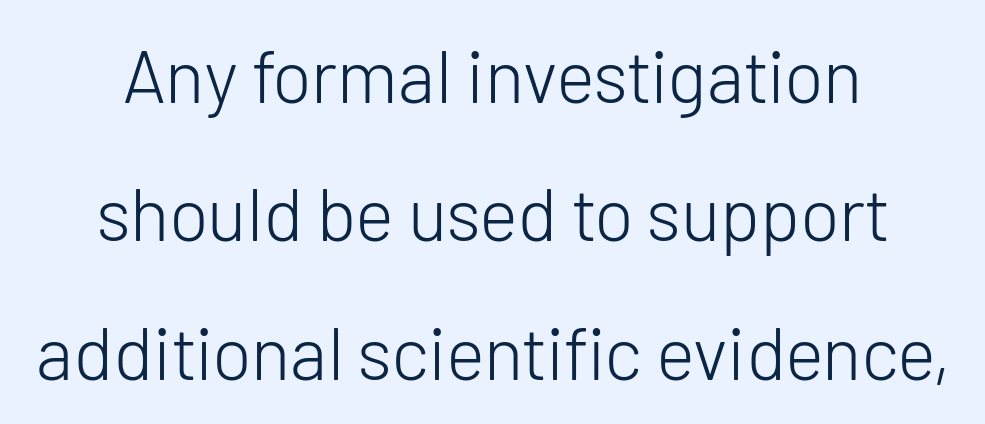
Q: Is the text bold? A: No.
Q: Is the text italic (slanted)? A: No, it is upright.
Q: Is the typeface a serif or a sans-serif typeface? A: Sans-serif.
Q: Is the text underlined? A: No.
Q: Is the spacing between letters normal or unusually wide? A: Normal.
Q: Width (condensed, normal, or wide)? A: Normal.
Q: Stroke contrast? A: Low.
Q: x-height? A: Medium.
Q: Monospaced? A: No.
